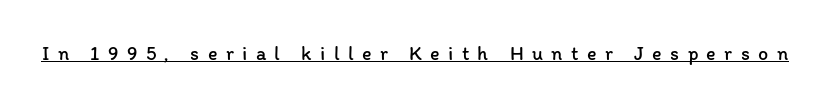
The image shows 20 px text type, upright; set unusually wide letter spacing (+0.42 em), underlined.
